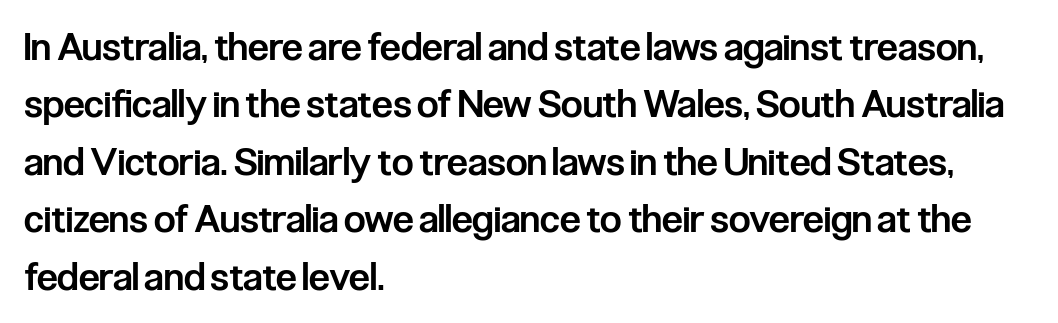
The image shows 38 px semibold, condensed sans-serif type, upright; set left-aligned, normal line spacing (1.51x), normal letter spacing, not underlined; low stroke contrast and a medium x-height.
